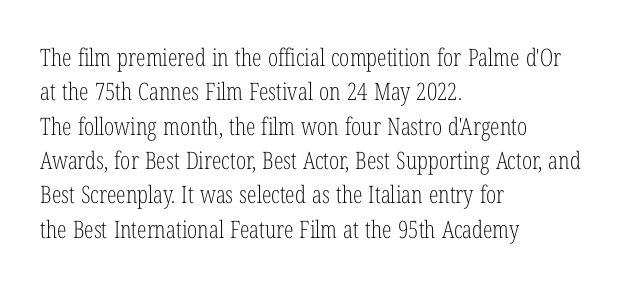
Vertical stems look standard width or narrower in stroke. Default kerning and tracking; the words read as compact shapes. These lines are set flush left with a ragged right edge. The baseline area is clear.
